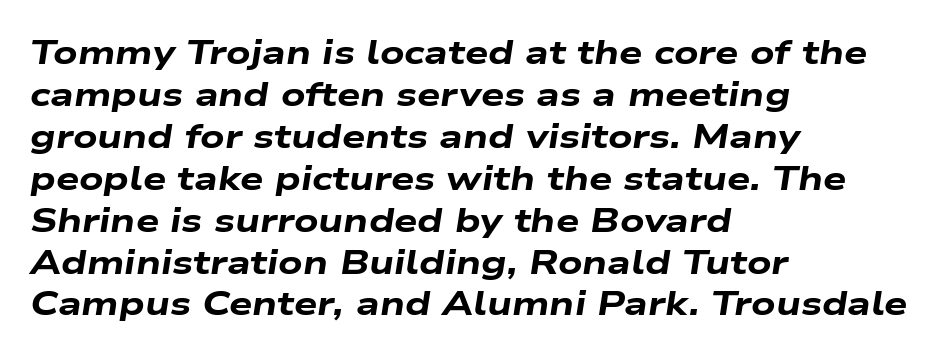
Q: Is the text bold? A: Yes.
Q: Is the text italic (slanted)? A: Yes, it leans right by about 9 degrees.
Q: Is the text underlined? A: No.
Q: How is the paragraph aligned? A: Left-aligned.
Q: Is the spacing between letters normal or unusually wide? A: Normal.
Q: Is the spacing between lines tight, normal or loose? A: Normal.
Q: Width (condensed, normal, or wide)? A: Wide.
Q: Stroke contrast? A: Low.
Q: x-height? A: Medium.
Q: Monospaced? A: No.
